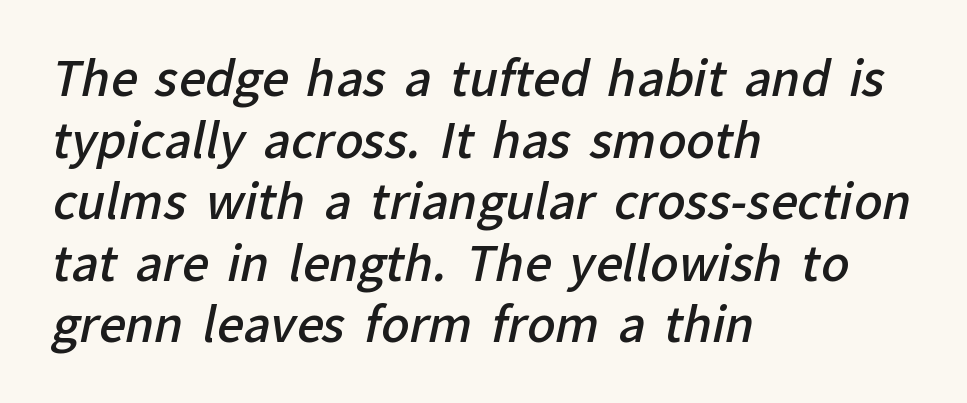
Leftover space on each line is placed entirely after the last word. Observe the absence of serifs on each vertical stroke in this sample. Glyph-to-glyph distance matches everyday printed text. Its strokes are somewhat broadened, the hallmark of semibold type.
